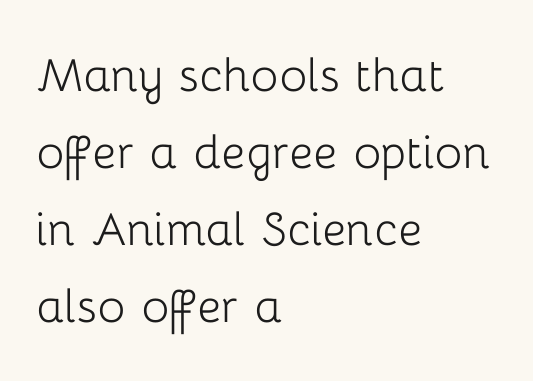
Q: Is the text bold? A: No.
Q: Is the text italic (slanted)? A: No, it is upright.
Q: Is the typeface a serif or a sans-serif typeface? A: Sans-serif.
Q: Is the text underlined? A: No.
Q: How is the paragraph aligned? A: Left-aligned.
Q: Is the spacing between letters normal or unusually wide? A: Normal.
Q: Is the spacing between lines tight, normal or loose? A: Normal.
Q: Width (condensed, normal, or wide)? A: Normal.
Q: Stroke contrast? A: Low.
Q: x-height? A: Medium.
Q: Monospaced? A: No.
